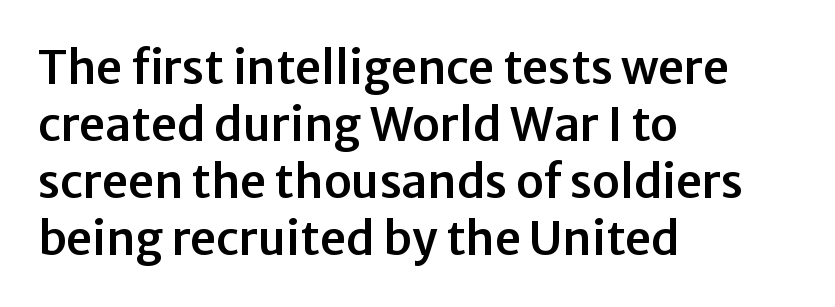
Letter spacing: default. Does the copy run flush right? No — it runs flush left. Check the space under the baseline: it is left empty. Looks like regular typesetting: each glyph gets only the width it needs. Quick note: not italic, upright. This is sans-serif lettering, the kind often seen on screens and signage.
